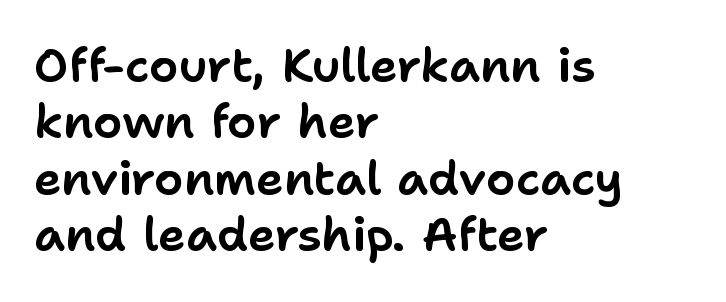
Q: Is the text italic (slanted)? A: No, it is upright.
Q: Is the typeface a serif or a sans-serif typeface? A: Sans-serif.
Q: Is the text underlined? A: No.
Q: How is the paragraph aligned? A: Left-aligned.
Q: Is the spacing between letters normal or unusually wide? A: Normal.
Q: Width (condensed, normal, or wide)? A: Normal.
Q: Stroke contrast? A: Low.
Q: x-height? A: Medium.
Q: Monospaced? A: No.
